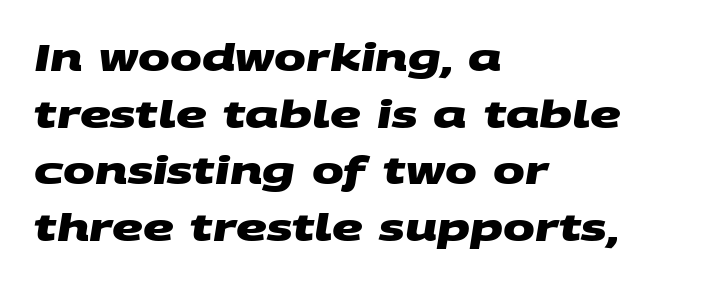
The image shows 38 px heavy, wide sans-serif type; set left-aligned, normal line spacing (1.49x), normal letter spacing, not underlined; medium stroke contrast and a large x-height.
